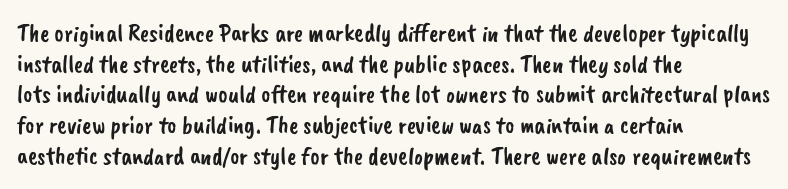
The image shows 25 px text type; set left-aligned, line spacing 1.23x, normal letter spacing, not underlined.
